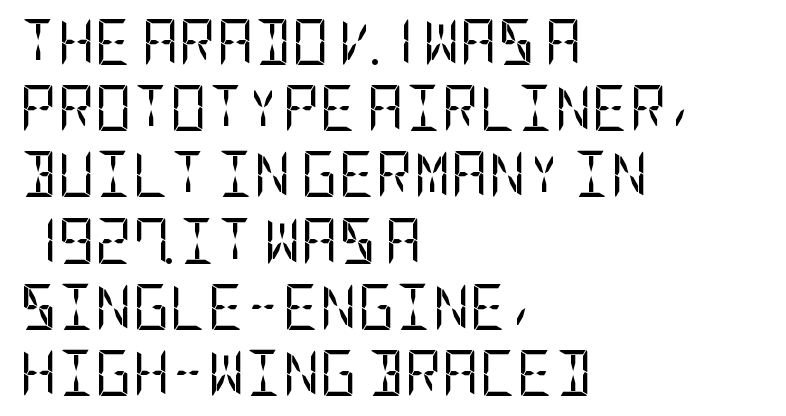
Vertically, the passage feels balanced, rows spaced as you'd expect. Vertical stems look standard width or narrower in stroke. The font family rendered here belongs to the sans-serif group. Does extra space separate the letters? No, they use regular spacing. Plain, unruled lines of type. Which margin do the lines hug? The left one — the right edge is uneven.
